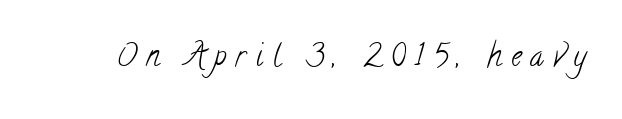
{"bold": "no", "weight": "light", "width": "condensed", "stroke_contrast": "low", "x_height": "small", "monospaced": "no", "underline": "no", "letter_spacing": "wide", "letter_spacing_em": 0.3, "glyph_px": 30}
